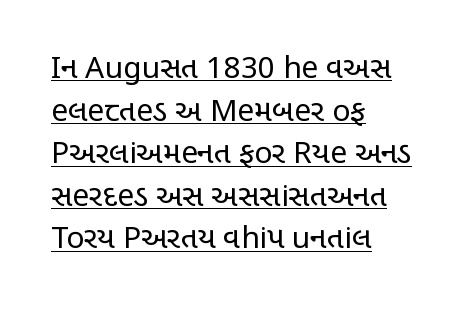
{"serif": "no", "italic": "no", "bold": "no", "weight": "regular", "width": "condensed", "stroke_contrast": "low", "x_height": "large", "monospaced": "no", "underline": "yes", "align": "left", "line_spacing": "normal", "line_spacing_ratio": 1.42, "letter_spacing": "normal", "letter_spacing_em": 0.0, "glyph_px": 30}
